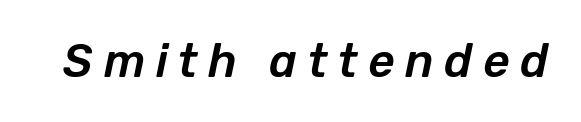
The image shows 46 px text type, italic (leaning right); set unusually wide letter spacing (+0.23 em), not underlined; low stroke contrast and a medium x-height.
